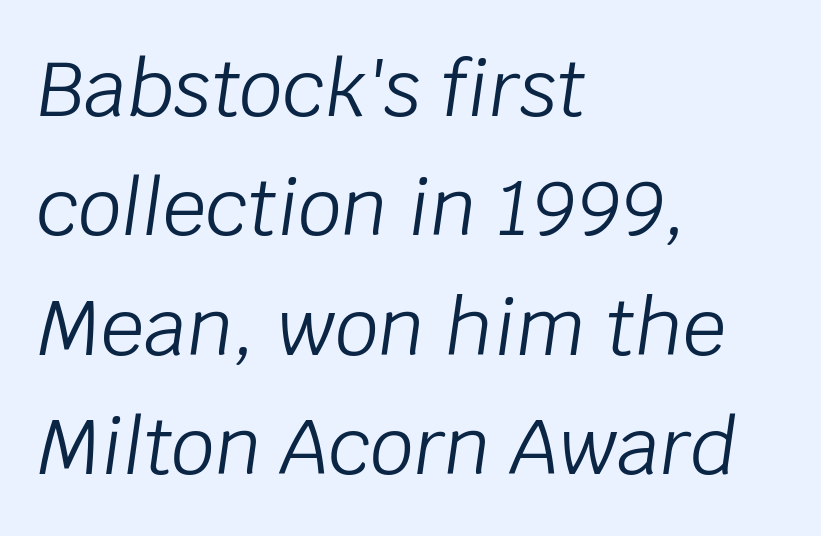
The letters advance in unequal steps, a hallmark of proportional type. A student would call this left alignment; a typographer would say flush left, rag right. Reading down the column, the eye jumps a familiar distance to each next line. Only glyphs here, with clear space below each row.
